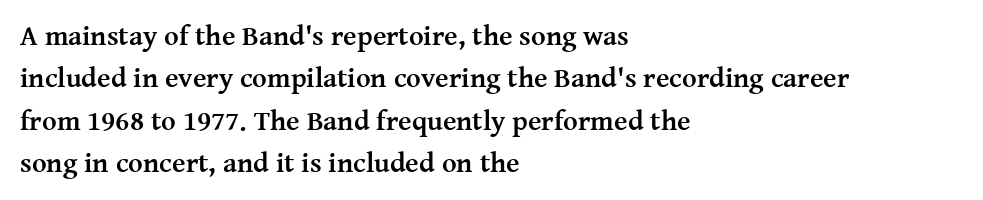
The font is running at its bold setting. Is the block centered? No — it sits flush against the left margin. A typesetter would call this proportional, since set widths differ per character. Unlike a clean sans, this face finishes its strokes with serifs. The lines sit at an ordinary, default distance from one another.
